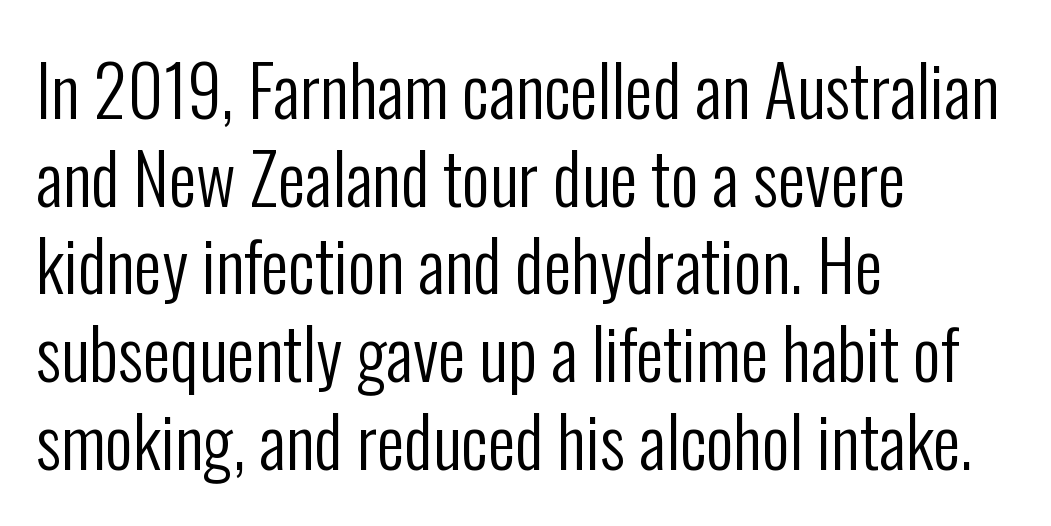
Q: Is the text bold? A: No.
Q: Is the text italic (slanted)? A: No, it is upright.
Q: Is the typeface a serif or a sans-serif typeface? A: Sans-serif.
Q: Is the text underlined? A: No.
Q: How is the paragraph aligned? A: Left-aligned.
Q: Is the spacing between letters normal or unusually wide? A: Normal.
Q: Is the spacing between lines tight, normal or loose? A: Normal.
Q: Width (condensed, normal, or wide)? A: Condensed.
Q: Stroke contrast? A: Low.
Q: x-height? A: Medium.
Q: Monospaced? A: No.
